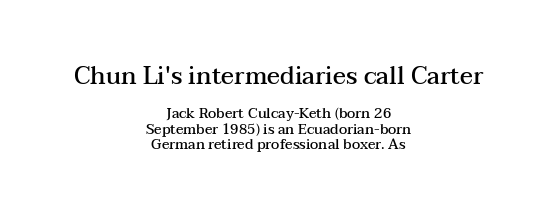
Q: Is the text bold? A: Semi-bold.
Q: Is the text italic (slanted)? A: No, it is upright.
Q: Is the text underlined? A: No.
Q: How is the paragraph aligned? A: Centered.
Q: Is the spacing between letters normal or unusually wide? A: Normal.
Q: Is the spacing between lines tight, normal or loose? A: Tight.
Q: Which block of text is set in a larger size, the first (top) or the second (bottom)? A: The first (top) one.
